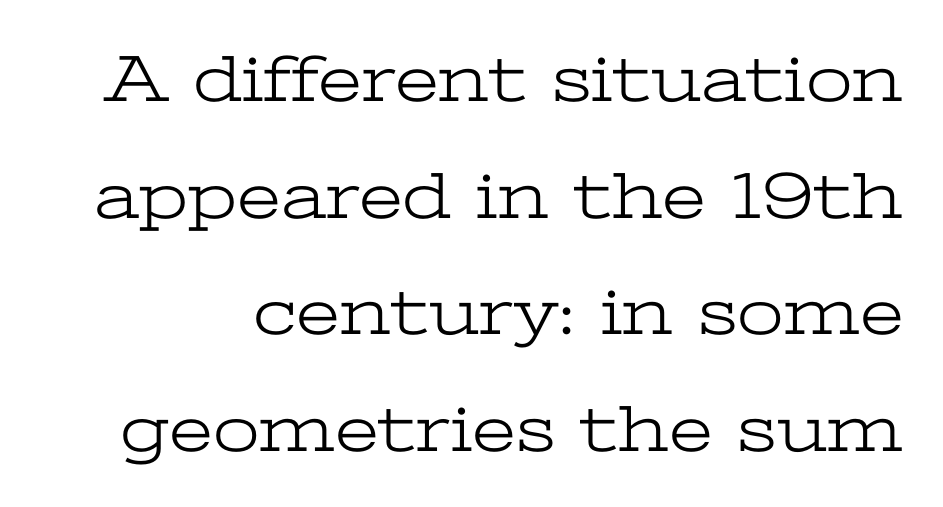
The image shows 67 px light, wide serif type, upright; set line spacing 1.74x, normal letter spacing, not underlined; low stroke contrast and a medium x-height.
